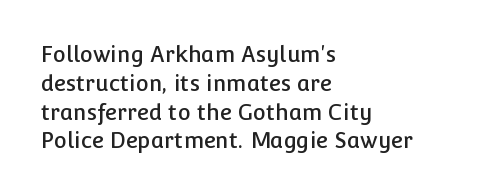
Descender tails drop into unmarked territory. Horizontal alignment here is leftward, the default for most running prose. Does extra space separate the letters? No, they use regular spacing. Upright lettering throughout. Evenly set lines give the paragraph a standard silhouette.
